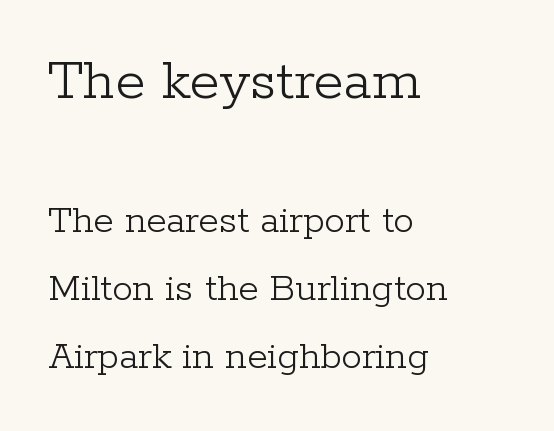
Q: Is the text bold? A: No.
Q: Is the text italic (slanted)? A: No, it is upright.
Q: Is the typeface a serif or a sans-serif typeface? A: Serif.
Q: Is the text underlined? A: No.
Q: How is the paragraph aligned? A: Left-aligned.
Q: Is the spacing between letters normal or unusually wide? A: Normal.
Q: Is the spacing between lines tight, normal or loose? A: Normal.
Q: Which block of text is set in a larger size, the first (top) or the second (bottom)? A: The first (top) one.
Q: Width (condensed, normal, or wide)? A: Normal.
Q: Stroke contrast? A: Low.
Q: x-height? A: Medium.
Q: Monospaced? A: No.
